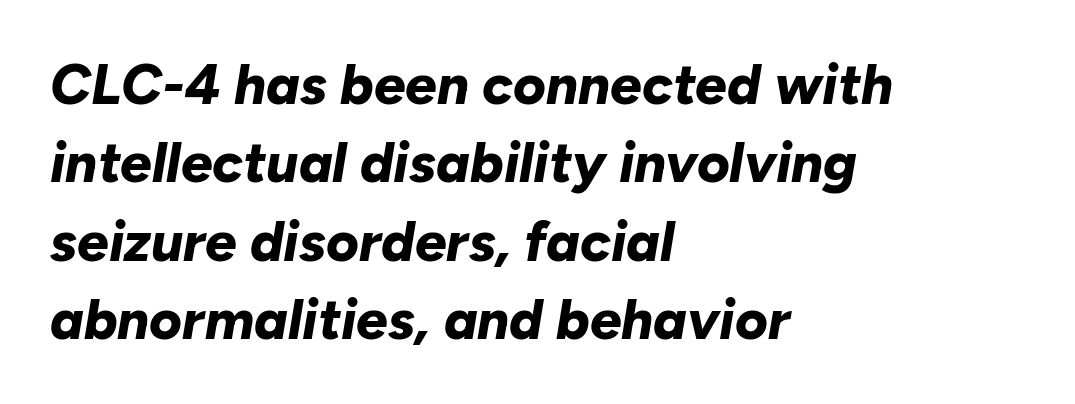
Characters are canted at an angle relative to the baseline's perpendicular. One-word summary of the alignment: left. Caption: standard tracking, unaltered. Words float on clear page, feet unadorned. The vertical gap from one line to the next is medium.
